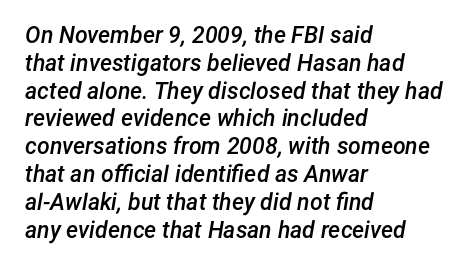
Designer's note — italics engaged. Teacher's note: observe the even left margin — that is flush-left alignment. The foot of each line stays bare and open. Weight check: semibold — heavier than regular, not quite bold. These lines keep a tight, regular rhythm from letter to letter.
